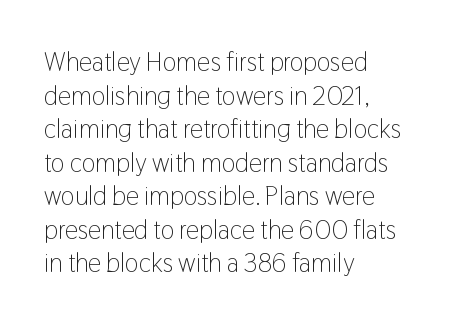
Q: Is the text bold? A: No.
Q: Is the text italic (slanted)? A: No, it is upright.
Q: Is the text underlined? A: No.
Q: How is the paragraph aligned? A: Left-aligned.
Q: Is the spacing between letters normal or unusually wide? A: Normal.
Q: Is the spacing between lines tight, normal or loose? A: Normal.
